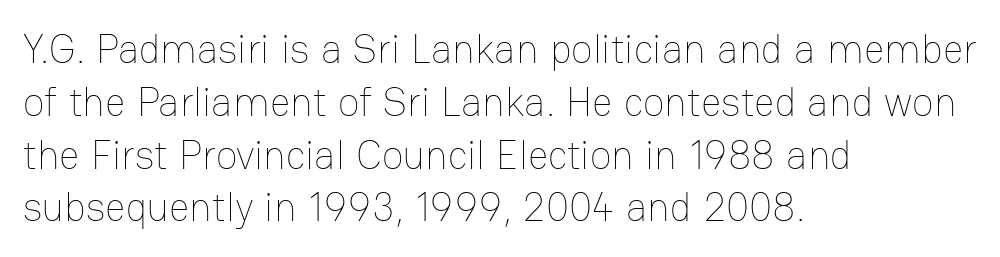
Only glyphs here, with clear space below each row. The space between consecutive lines is moderate. In CSS terms this would be text-align: left. Words appear dense and cohesive because spacing is normal.
